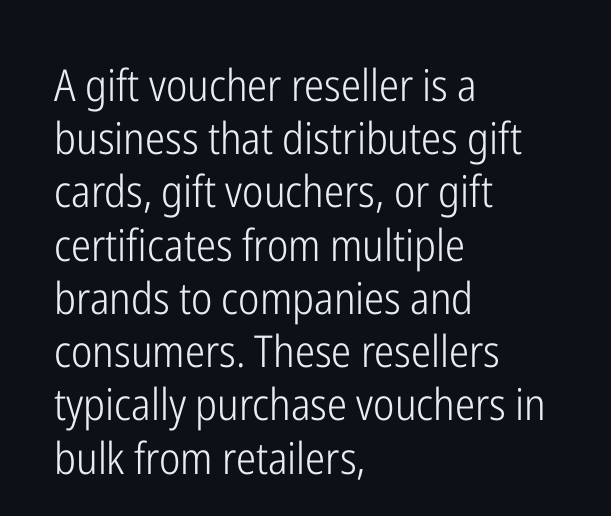
The image shows 44 px light, condensed sans-serif type, upright; set left-aligned, line spacing 1.21x, normal letter spacing, not underlined; low stroke contrast and a medium x-height.
